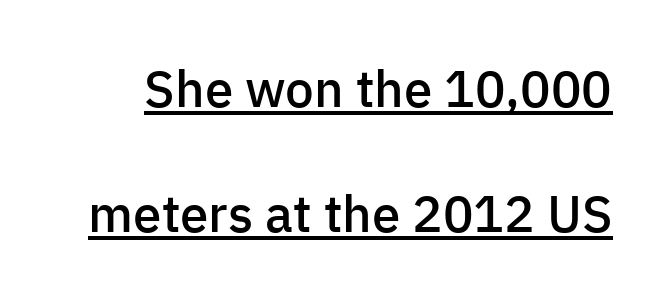
A typesetter would call this proportional, since set widths differ per character. This rendering features underlined lettering. These lines keep a tight, regular rhythm from letter to letter. Airy leading.
